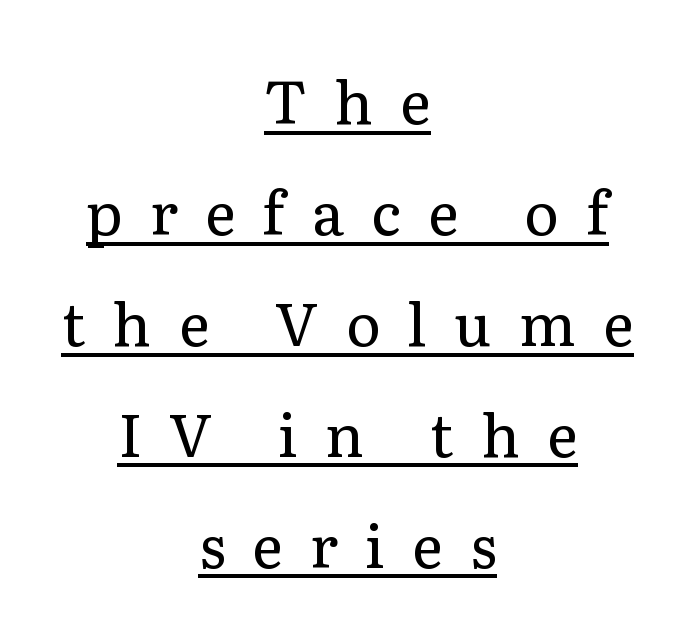
The image shows 59 px regular-weight serif type, upright; set centered, line spacing 1.88x, unusually wide letter spacing (+0.46 em), underlined; low stroke contrast and a medium x-height.
